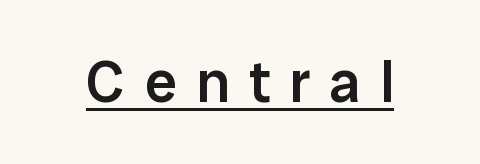
Q: Is the text bold? A: Semi-bold.
Q: Is the text italic (slanted)? A: No, it is upright.
Q: Is the typeface a serif or a sans-serif typeface? A: Sans-serif.
Q: Is the text underlined? A: Yes.
Q: Is the spacing between letters normal or unusually wide? A: Unusually wide.
Q: Width (condensed, normal, or wide)? A: Normal.
Q: Stroke contrast? A: Low.
Q: x-height? A: Medium.
Q: Monospaced? A: No.
